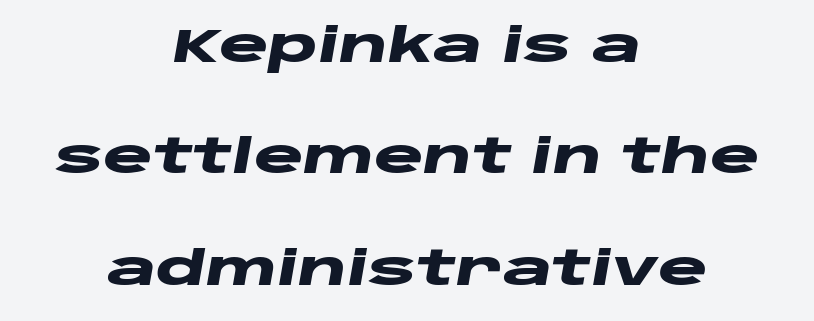
Q: Is the text bold? A: Yes.
Q: Is the text italic (slanted)? A: Yes, it leans right by about 10 degrees.
Q: Is the text underlined? A: No.
Q: How is the paragraph aligned? A: Centered.
Q: Is the spacing between letters normal or unusually wide? A: Normal.
Q: Is the spacing between lines tight, normal or loose? A: Loose.
Q: Width (condensed, normal, or wide)? A: Wide.
Q: Stroke contrast? A: Low.
Q: x-height? A: Large.
Q: Monospaced? A: No.
